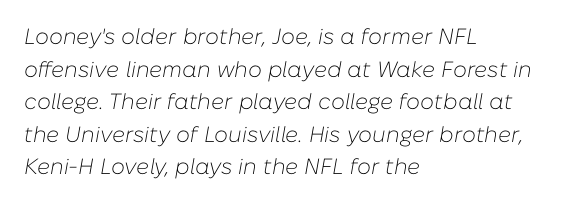
Q: Is the text bold? A: No.
Q: Is the text italic (slanted)? A: Yes, it leans right by about 10 degrees.
Q: Is the text underlined? A: No.
Q: How is the paragraph aligned? A: Left-aligned.
Q: Is the spacing between letters normal or unusually wide? A: Normal.
Q: Is the spacing between lines tight, normal or loose? A: Normal.
